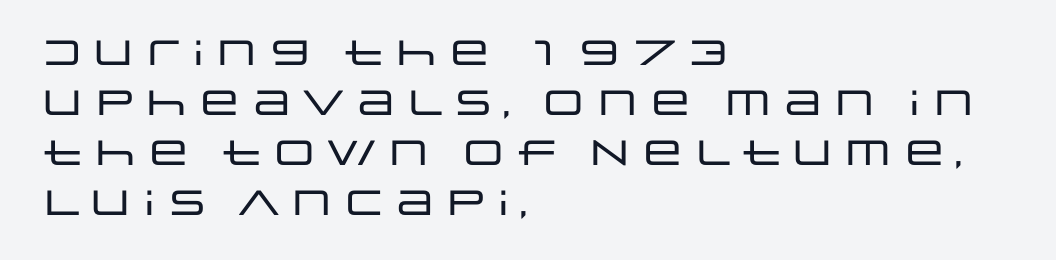
Q: Is the text italic (slanted)? A: No, it is upright.
Q: Is the typeface a serif or a sans-serif typeface? A: Sans-serif.
Q: Is the text underlined? A: No.
Q: How is the paragraph aligned? A: Left-aligned.
Q: Is the spacing between letters normal or unusually wide? A: Normal.
Q: Is the spacing between lines tight, normal or loose? A: Normal.
Q: Width (condensed, normal, or wide)? A: Wide.
Q: Stroke contrast? A: Low.
Q: x-height? A: Large.
Q: Monospaced? A: No.
